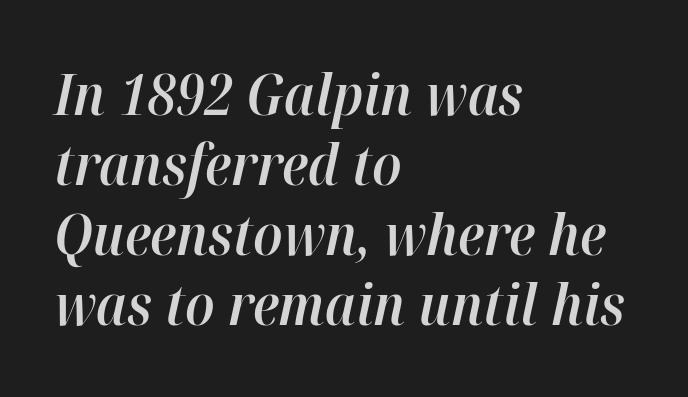
The image shows 57 px semibold type, italic (leaning right); set left-aligned, line spacing 1.23x, normal letter spacing, not underlined; high stroke contrast and a medium x-height.
